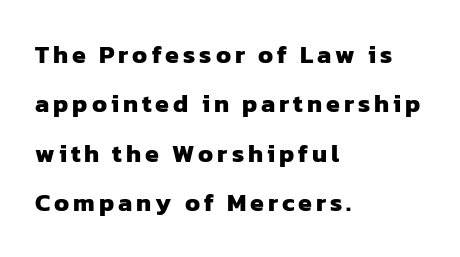
The image shows 25 px bold type; set left-aligned, loose line spacing (1.98x), not underlined.
